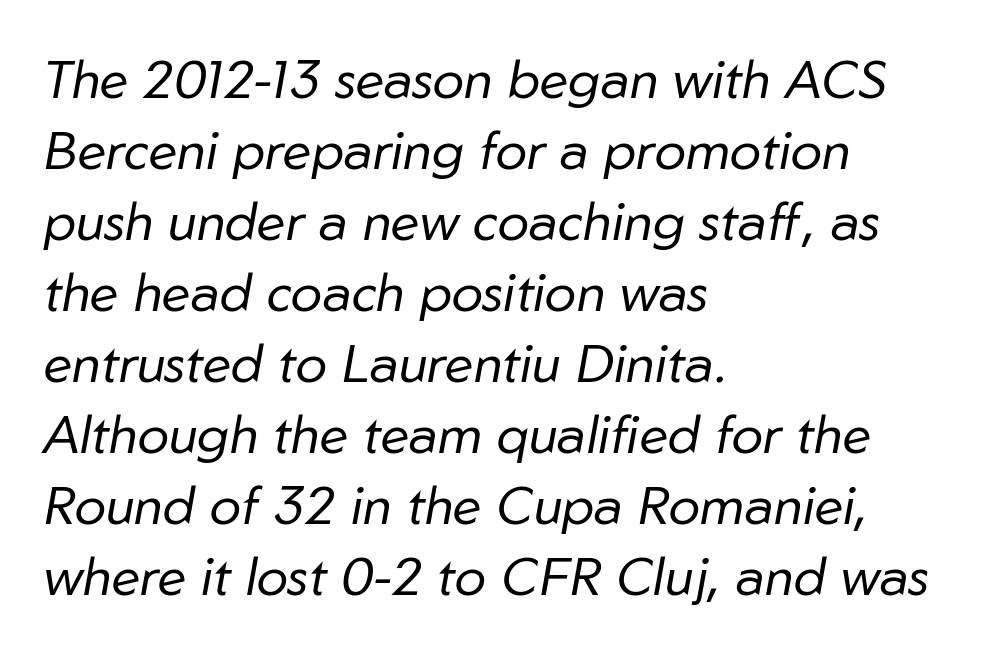
Q: Is the text bold? A: No.
Q: Is the text italic (slanted)? A: Yes, it leans right by about 10 degrees.
Q: Is the text underlined? A: No.
Q: How is the paragraph aligned? A: Left-aligned.
Q: Is the spacing between letters normal or unusually wide? A: Normal.
Q: Is the spacing between lines tight, normal or loose? A: Normal.
Q: Width (condensed, normal, or wide)? A: Normal.
Q: Stroke contrast? A: Low.
Q: x-height? A: Medium.
Q: Monospaced? A: No.
